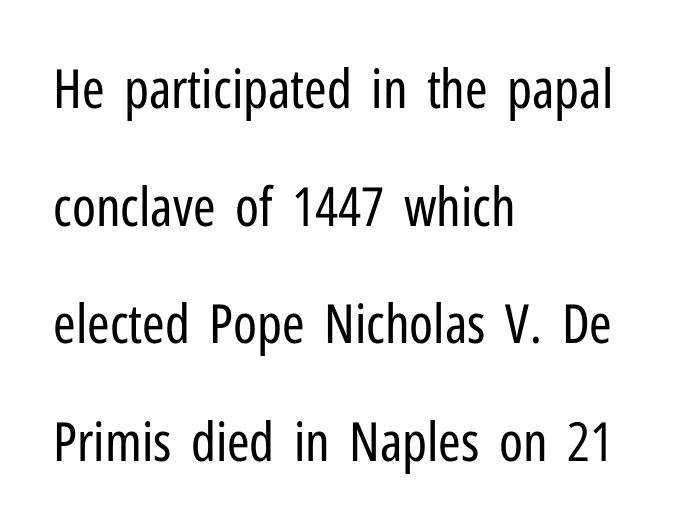
Q: Is the text bold? A: No.
Q: Is the text italic (slanted)? A: No, it is upright.
Q: Is the typeface a serif or a sans-serif typeface? A: Sans-serif.
Q: Is the text underlined? A: No.
Q: How is the paragraph aligned? A: Left-aligned.
Q: Is the spacing between letters normal or unusually wide? A: Normal.
Q: Is the spacing between lines tight, normal or loose? A: Loose.
Q: Width (condensed, normal, or wide)? A: Condensed.
Q: Stroke contrast? A: Low.
Q: x-height? A: Medium.
Q: Monospaced? A: No.
